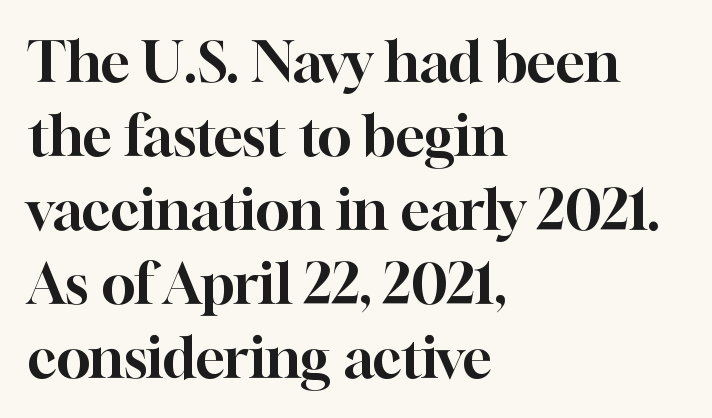
Q: Is the text italic (slanted)? A: No, it is upright.
Q: Is the typeface a serif or a sans-serif typeface? A: Serif.
Q: Is the text underlined? A: No.
Q: How is the paragraph aligned? A: Left-aligned.
Q: Is the spacing between letters normal or unusually wide? A: Normal.
Q: Is the spacing between lines tight, normal or loose? A: Normal.
Q: Width (condensed, normal, or wide)? A: Normal.
Q: Stroke contrast? A: High.
Q: x-height? A: Medium.
Q: Monospaced? A: No.
